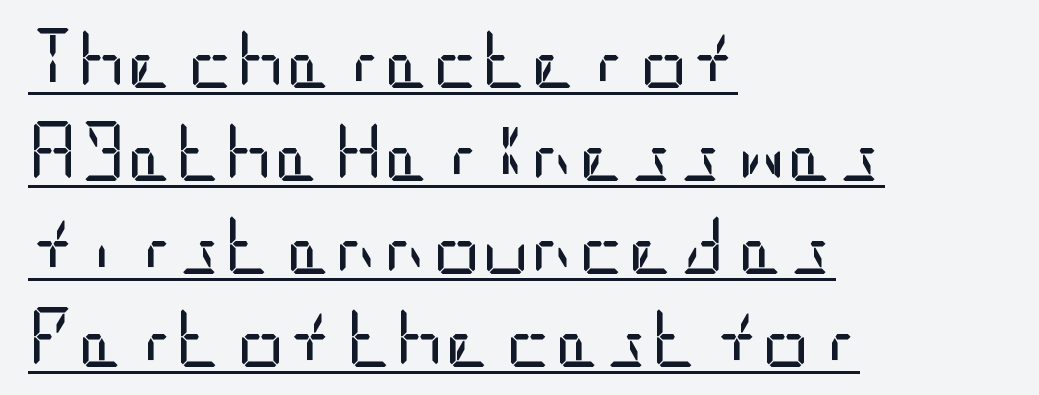
Q: Is the text bold? A: No.
Q: Is the text italic (slanted)? A: No, it is upright.
Q: Is the typeface a serif or a sans-serif typeface? A: Sans-serif.
Q: Is the text underlined? A: Yes.
Q: How is the paragraph aligned? A: Left-aligned.
Q: Is the spacing between letters normal or unusually wide? A: Normal.
Q: Is the spacing between lines tight, normal or loose? A: Normal.
Q: Width (condensed, normal, or wide)? A: Condensed.
Q: Stroke contrast? A: Low.
Q: x-height? A: Large.
